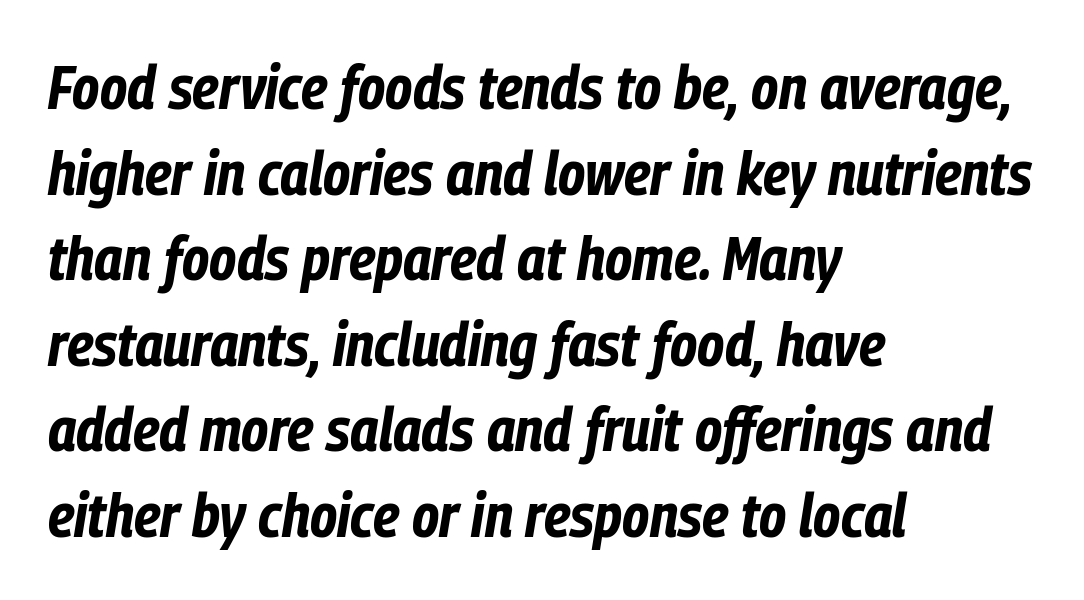
Q: Is the text bold? A: Yes.
Q: Is the text italic (slanted)? A: Yes, it leans right by about 9 degrees.
Q: Is the text underlined? A: No.
Q: How is the paragraph aligned? A: Left-aligned.
Q: Is the spacing between letters normal or unusually wide? A: Normal.
Q: Is the spacing between lines tight, normal or loose? A: Normal.
Q: Width (condensed, normal, or wide)? A: Condensed.
Q: Stroke contrast? A: Low.
Q: x-height? A: Medium.
Q: Monospaced? A: No.
